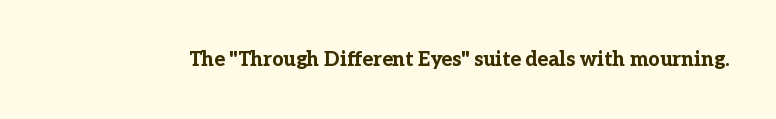
The rendering keeps characters at their native spacing. Underlining? Definitely not there. Nope, not italic — everything's standing straight. Set as a true bold cut, around the 700 mark.
